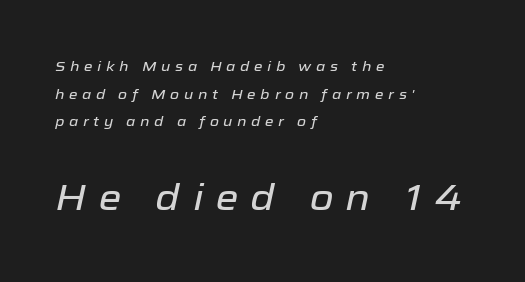
Q: Is the text italic (slanted)? A: Yes, it leans right by about 12 degrees.
Q: Is the text underlined? A: No.
Q: How is the paragraph aligned? A: Left-aligned.
Q: Is the spacing between letters normal or unusually wide? A: Unusually wide.
Q: Is the spacing between lines tight, normal or loose? A: Loose.
Q: Which block of text is set in a larger size, the first (top) or the second (bottom)? A: The second (bottom) one.
Q: Width (condensed, normal, or wide)? A: Normal.
Q: Stroke contrast? A: Low.
Q: x-height? A: Medium.
Q: Monospaced? A: No.
